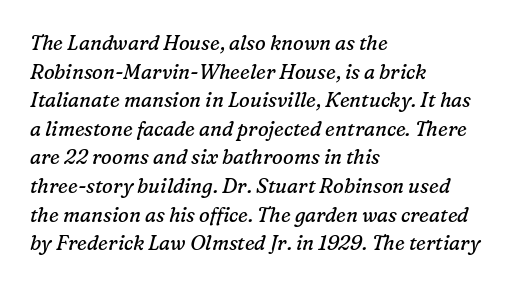
Honestly, the row spacing looks completely unremarkable. A bare baseline throughout the passage. No letter is thick-stroked: the sample isn't bold. If you drew a line through each stem, it would be angled. There is no visible air inserted between adjacent glyphs.
